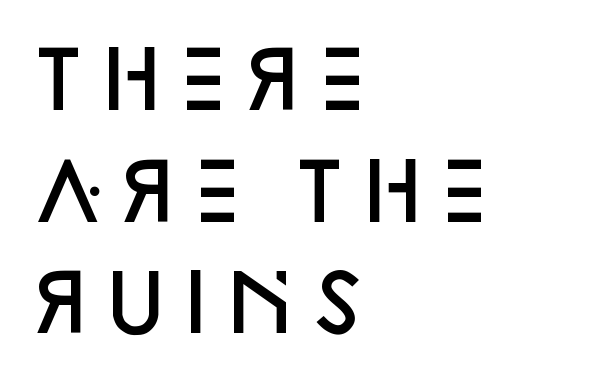
Q: Is the text bold? A: Semi-bold.
Q: Is the text italic (slanted)? A: No, it is upright.
Q: Is the typeface a serif or a sans-serif typeface? A: Sans-serif.
Q: Is the text underlined? A: No.
Q: How is the paragraph aligned? A: Left-aligned.
Q: Is the spacing between letters normal or unusually wide? A: Normal.
Q: Is the spacing between lines tight, normal or loose? A: Normal.
Q: Width (condensed, normal, or wide)? A: Normal.
Q: Stroke contrast? A: Low.
Q: x-height? A: Large.
Q: Monospaced? A: No.
